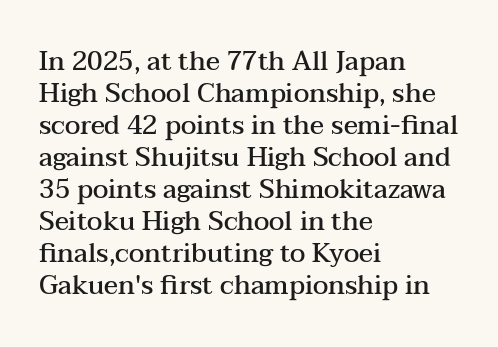
Each row of text sits above clean, open space. In CSS terms this would be text-align: left. Is the type bold? Partly — it's a semibold, heavier than regular but not fully bold. The font's upright variant was chosen for this text. Nothing unusual about the tracking: characters are spaced as the font intends.
